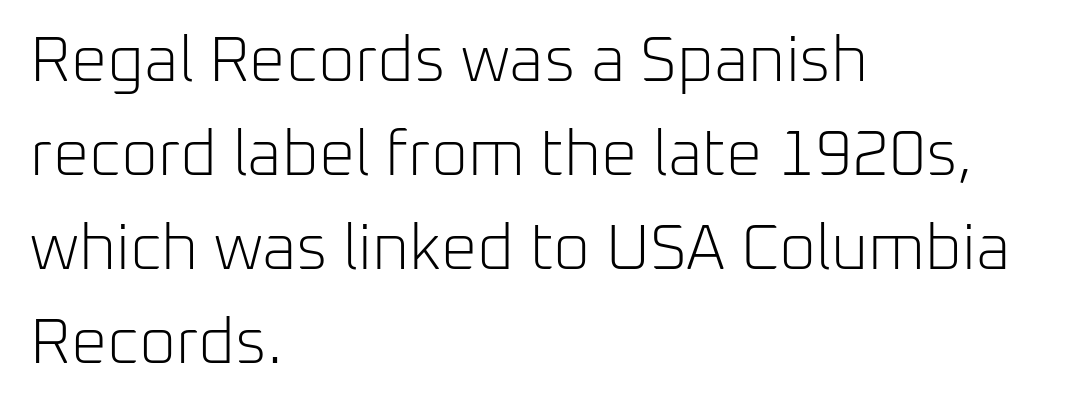
Q: Is the text bold? A: No.
Q: Is the text italic (slanted)? A: No, it is upright.
Q: Is the typeface a serif or a sans-serif typeface? A: Sans-serif.
Q: Is the text underlined? A: No.
Q: How is the paragraph aligned? A: Left-aligned.
Q: Is the spacing between letters normal or unusually wide? A: Normal.
Q: Is the spacing between lines tight, normal or loose? A: Normal.
Q: Width (condensed, normal, or wide)? A: Normal.
Q: Stroke contrast? A: Low.
Q: x-height? A: Medium.
Q: Monospaced? A: No.
